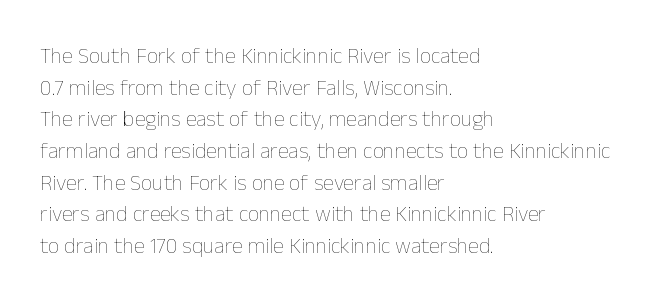
{"italic": "no", "bold": "no", "underline": "no", "align": "left", "line_spacing": "normal", "line_spacing_ratio": 1.44, "letter_spacing": "normal", "letter_spacing_em": 0.0, "glyph_px": 22}
